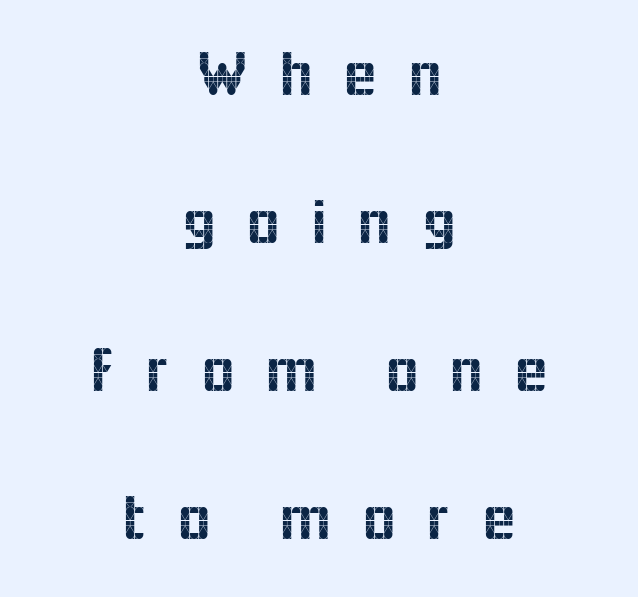
Q: Is the text italic (slanted)? A: No, it is upright.
Q: Is the typeface a serif or a sans-serif typeface? A: Sans-serif.
Q: Is the text underlined? A: No.
Q: How is the paragraph aligned? A: Centered.
Q: Is the spacing between letters normal or unusually wide? A: Unusually wide.
Q: Is the spacing between lines tight, normal or loose? A: Loose.
Q: Width (condensed, normal, or wide)? A: Normal.
Q: x-height? A: Medium.
Q: Monospaced? A: No.
